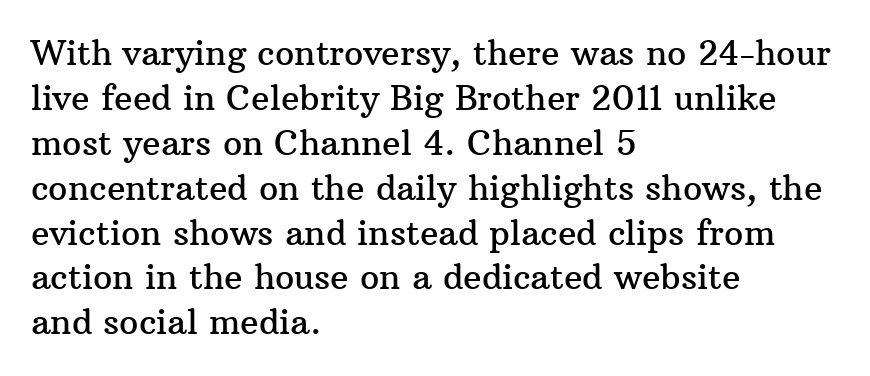
Words float on clear page, feet unadorned. Each line starts at the same left margin while the right side varies. A roman cut, with each character standing at attention. Students, observe: this is what conventionally led text looks like. This is serif lettering, the kind often seen in printed books. Is the letter spacing exaggerated? No — it looks like the ordinary default.
